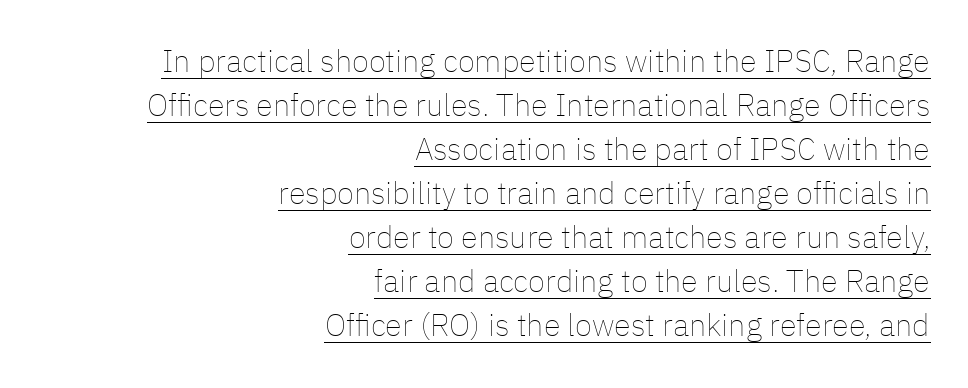
The image shows 31 px thin type, upright; set right-aligned, normal line spacing (1.42x), normal letter spacing, underlined; low stroke contrast and a medium x-height.
